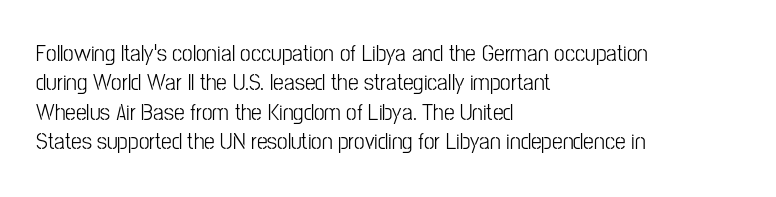
Q: Is the text italic (slanted)? A: No, it is upright.
Q: Is the text underlined? A: No.
Q: How is the paragraph aligned? A: Left-aligned.
Q: Is the spacing between letters normal or unusually wide? A: Normal.
